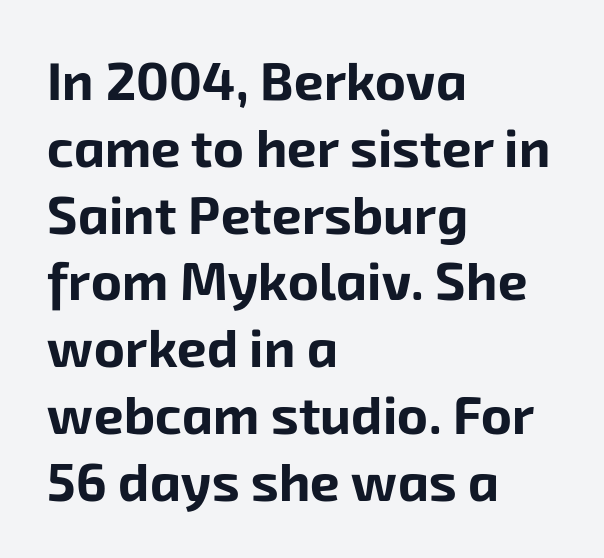
{"serif": "no", "bold": "yes", "weight": "bold", "width": "normal", "stroke_contrast": "low", "x_height": "medium", "monospaced": "no", "underline": "no", "align": "left", "line_spacing": "normal", "line_spacing_ratio": 1.26, "letter_spacing": "normal", "letter_spacing_em": 0.0, "glyph_px": 53}
